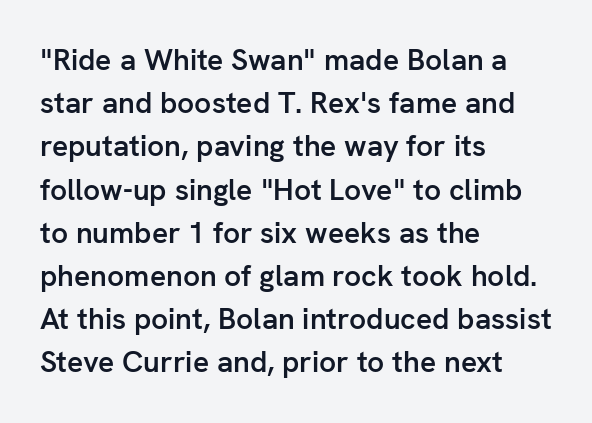
Q: Is the text bold? A: Semi-bold.
Q: Is the text italic (slanted)? A: No, it is upright.
Q: Is the typeface a serif or a sans-serif typeface? A: Sans-serif.
Q: Is the text underlined? A: No.
Q: How is the paragraph aligned? A: Left-aligned.
Q: Is the spacing between letters normal or unusually wide? A: Normal.
Q: Is the spacing between lines tight, normal or loose? A: Normal.
Q: Width (condensed, normal, or wide)? A: Normal.
Q: Stroke contrast? A: Low.
Q: x-height? A: Medium.
Q: Monospaced? A: No.
